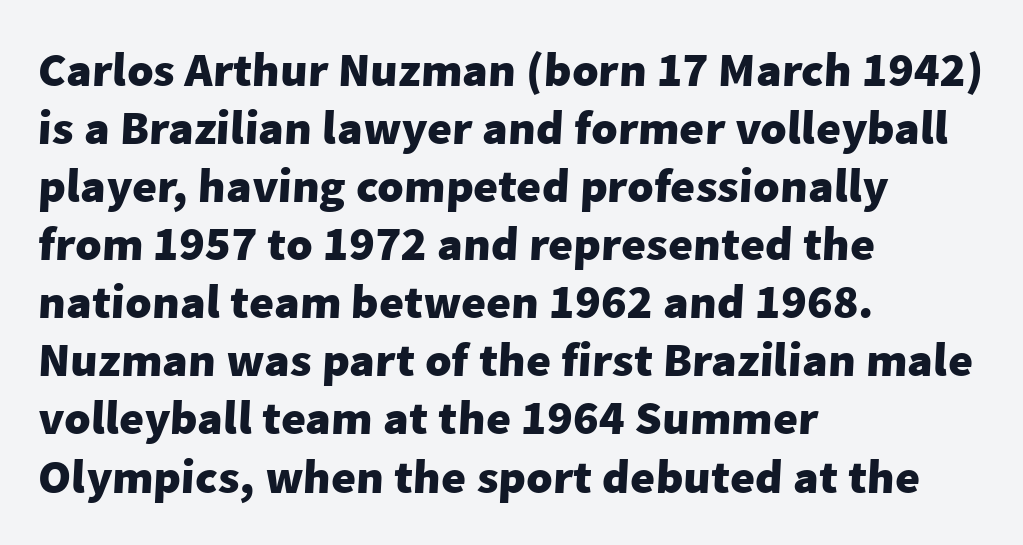
Q: Is the text bold? A: Yes.
Q: Is the typeface a serif or a sans-serif typeface? A: Sans-serif.
Q: Is the text underlined? A: No.
Q: How is the paragraph aligned? A: Left-aligned.
Q: Is the spacing between letters normal or unusually wide? A: Normal.
Q: Width (condensed, normal, or wide)? A: Normal.
Q: Stroke contrast? A: Low.
Q: x-height? A: Medium.
Q: Monospaced? A: No.
